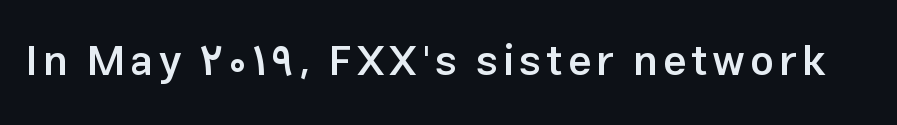
The image shows 42 px semibold sans-serif type, upright; set not underlined; low stroke contrast and a medium x-height.
